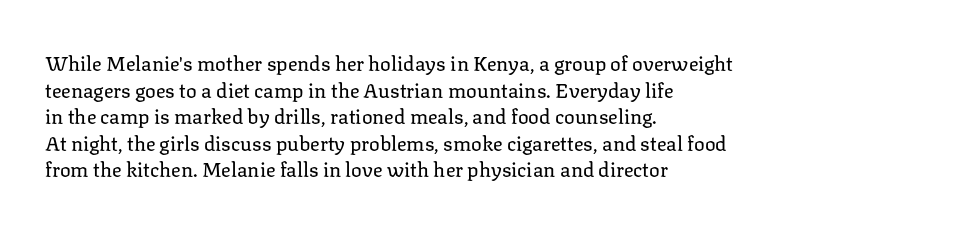
The image shows 20 px text type, upright; set left-aligned, normal line spacing (1.33x), normal letter spacing, not underlined.
